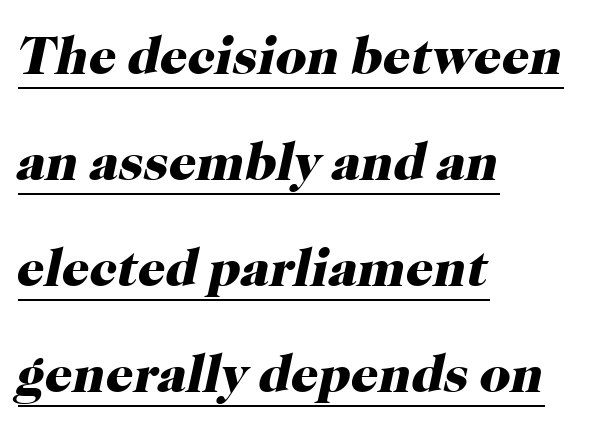
{"serif": "yes", "italic": "yes", "lean": "right", "slant_degrees": 12, "bold": "yes", "weight": "heavy", "width": "normal", "stroke_contrast": "high", "x_height": "medium", "monospaced": "no", "underline": "yes", "align": "left", "line_spacing": "loose", "line_spacing_ratio": 1.96, "letter_spacing": "normal", "letter_spacing_em": 0.0, "glyph_px": 54}
